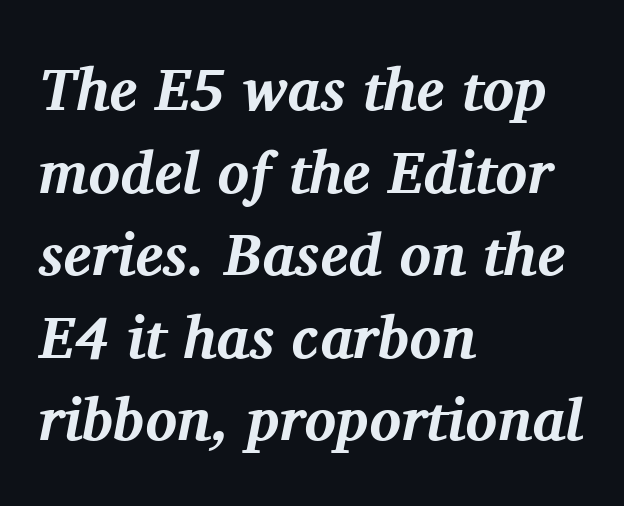
Q: Is the text bold? A: Yes.
Q: Is the text italic (slanted)? A: Yes, it leans right by about 11 degrees.
Q: Is the typeface a serif or a sans-serif typeface? A: Serif.
Q: Is the text underlined? A: No.
Q: How is the paragraph aligned? A: Left-aligned.
Q: Is the spacing between letters normal or unusually wide? A: Normal.
Q: Is the spacing between lines tight, normal or loose? A: Normal.
Q: Width (condensed, normal, or wide)? A: Normal.
Q: Stroke contrast? A: Medium.
Q: x-height? A: Medium.
Q: Monospaced? A: No.
